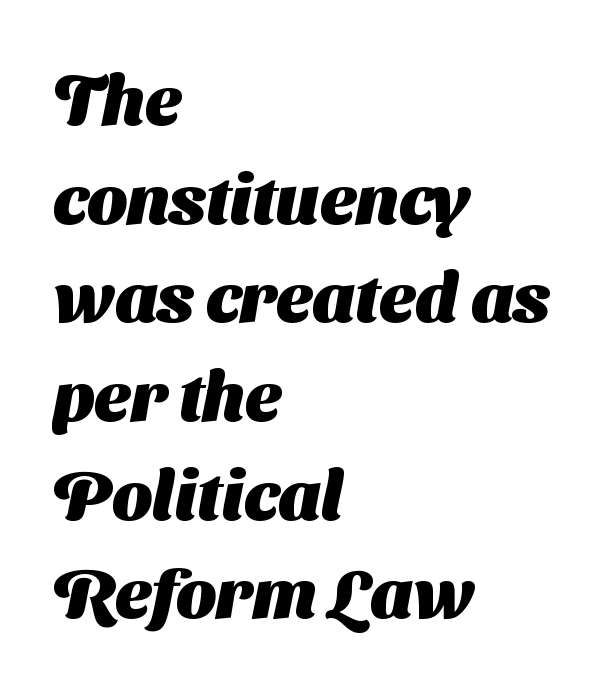
Are there feet on the stems? There aren't — it's a sans. Notice how descenders clear the ascenders below comfortably — that's standard leading. The zone under the glyphs is completely vacant. Spacing between characters is what you'd get straight out of the box.
